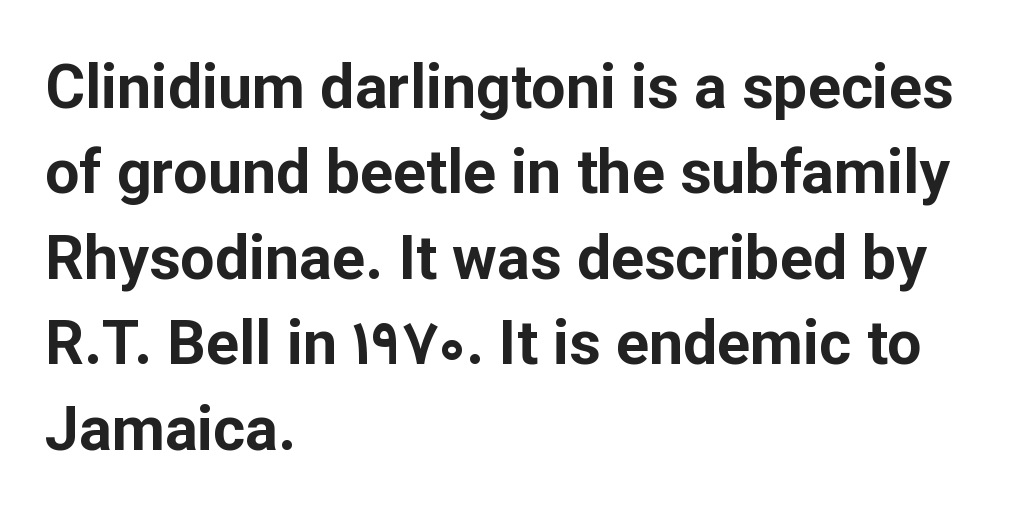
The image shows 61 px bold sans-serif type, upright; set left-aligned, normal line spacing (1.4x), normal letter spacing, not underlined; low stroke contrast and a medium x-height.
